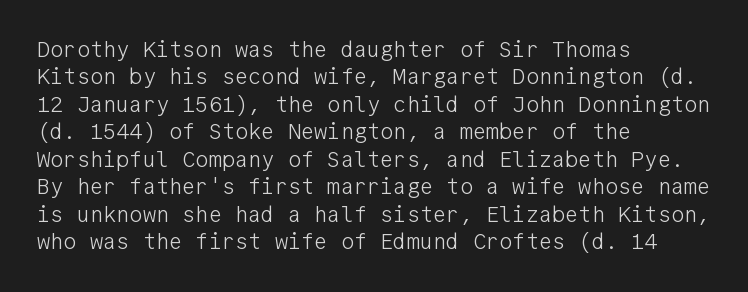
Counters stay open thanks to moderate or lighter strokes. All the whitespace from short lines collects on the right. Normally led — the rows are evenly, conventionally spaced. The glyphs are unaccompanied by any horizontal stroke below them.
